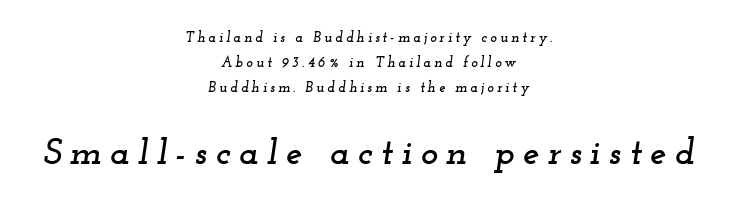
The letters advance in unequal steps, a hallmark of proportional type. This rendering uses center alignment, leaving both contours irregular but symmetric. Slant detected: the letters are inclined. Larger block? The one below; the one above is distinctly smaller. Are there feet on the stems? There are — it's a serif.
